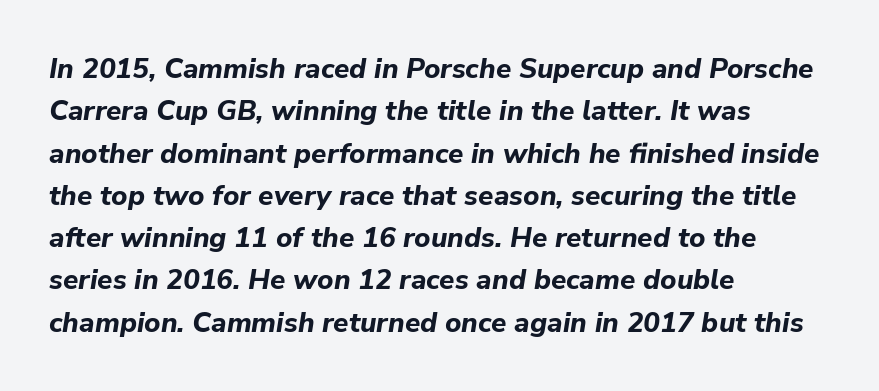
Q: Is the text bold? A: Yes.
Q: Is the text italic (slanted)? A: Yes, it leans right by about 9 degrees.
Q: Is the text underlined? A: No.
Q: How is the paragraph aligned? A: Left-aligned.
Q: Is the spacing between letters normal or unusually wide? A: Normal.
Q: Is the spacing between lines tight, normal or loose? A: Normal.
Q: Width (condensed, normal, or wide)? A: Normal.
Q: Stroke contrast? A: Low.
Q: x-height? A: Medium.
Q: Monospaced? A: No.
